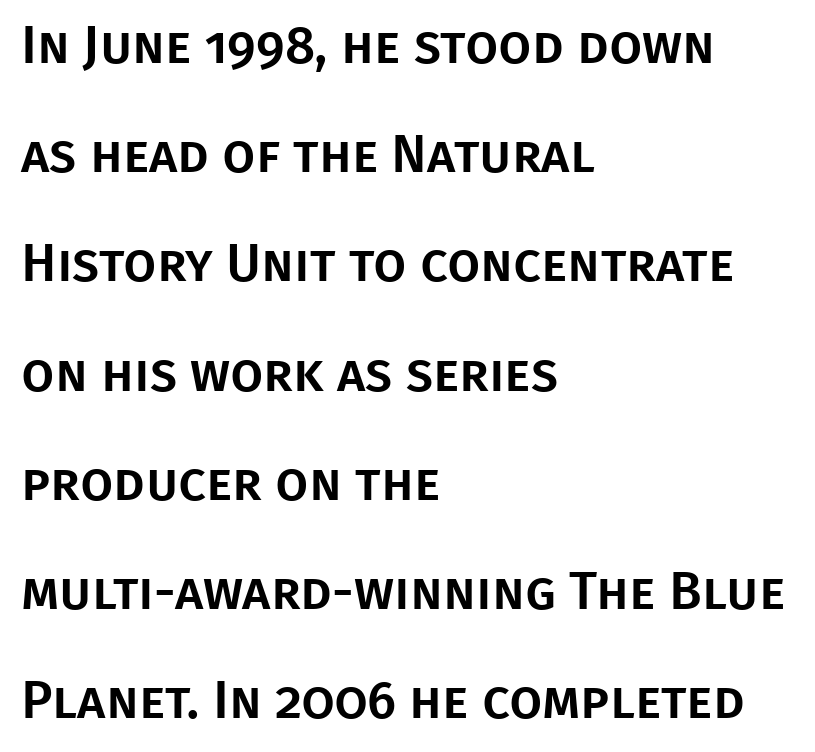
Q: Is the text italic (slanted)? A: No, it is upright.
Q: Is the typeface a serif or a sans-serif typeface? A: Sans-serif.
Q: Is the text underlined? A: No.
Q: How is the paragraph aligned? A: Left-aligned.
Q: Is the spacing between letters normal or unusually wide? A: Normal.
Q: Is the spacing between lines tight, normal or loose? A: Loose.
Q: Width (condensed, normal, or wide)? A: Normal.
Q: Stroke contrast? A: Low.
Q: x-height? A: Large.
Q: Monospaced? A: No.
